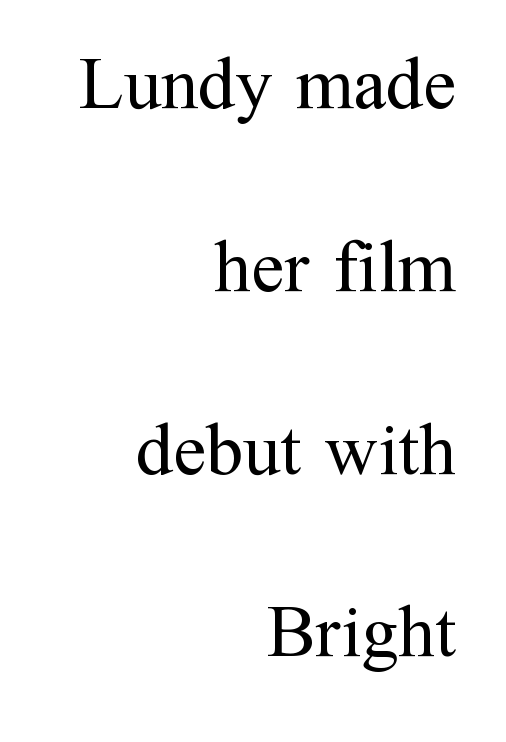
Q: Is the text bold? A: No.
Q: Is the text italic (slanted)? A: No, it is upright.
Q: Is the typeface a serif or a sans-serif typeface? A: Serif.
Q: Is the text underlined? A: No.
Q: How is the paragraph aligned? A: Right-aligned.
Q: Is the spacing between letters normal or unusually wide? A: Normal.
Q: Is the spacing between lines tight, normal or loose? A: Loose.
Q: Width (condensed, normal, or wide)? A: Normal.
Q: Stroke contrast? A: Medium.
Q: x-height? A: Medium.
Q: Monospaced? A: No.
